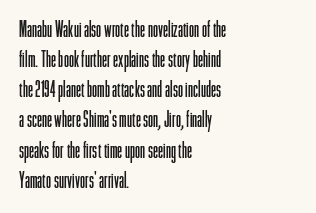
{"italic": "no", "bold": "no", "underline": "no", "align": "left", "line_spacing": "normal", "line_spacing_ratio": 1.31, "letter_spacing": "normal", "letter_spacing_em": 0.0, "glyph_px": 23}
